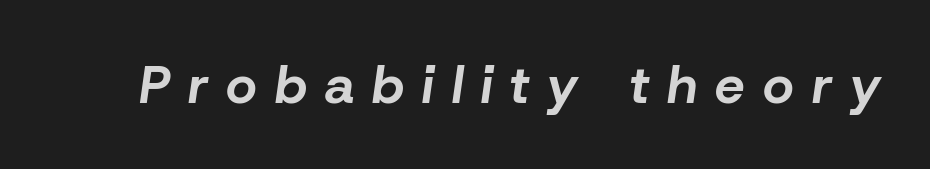
The image shows 53 px bold type, italic (leaning right); set unusually wide letter spacing (+0.34 em), not underlined; low stroke contrast and a medium x-height.
